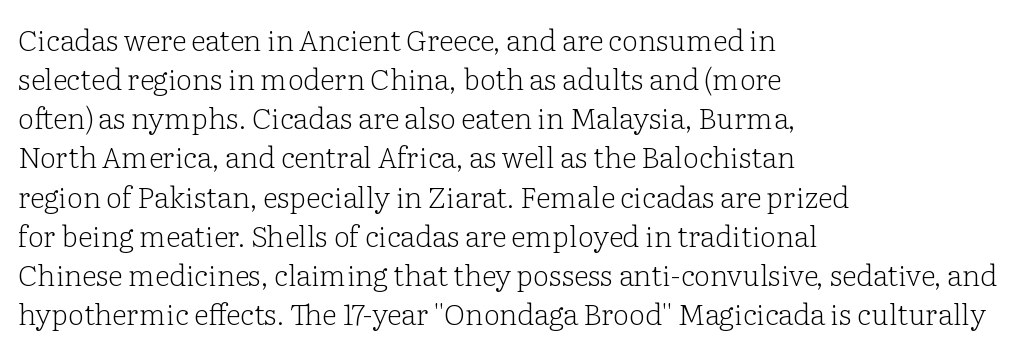
Q: Is the text bold? A: No.
Q: Is the text italic (slanted)? A: No, it is upright.
Q: Is the typeface a serif or a sans-serif typeface? A: Serif.
Q: Is the text underlined? A: No.
Q: How is the paragraph aligned? A: Left-aligned.
Q: Is the spacing between letters normal or unusually wide? A: Normal.
Q: Is the spacing between lines tight, normal or loose? A: Normal.
Q: Width (condensed, normal, or wide)? A: Normal.
Q: Stroke contrast? A: Low.
Q: x-height? A: Medium.
Q: Monospaced? A: No.
